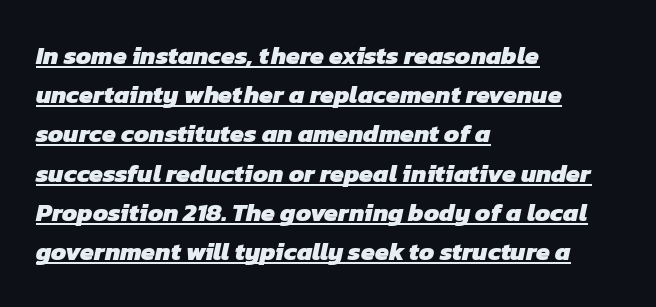
The line-height multiplier appears to be the usual default. Every letter is thick-stroked: bold, no question. These lines are set flush left with a ragged right edge. Each line of the rendering has a horizontal stroke beneath the glyphs.
